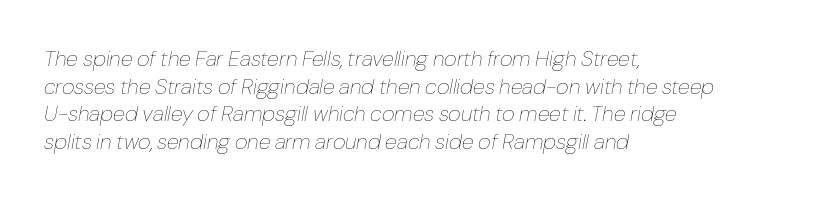
Descenders are the only things crossing below the line. Every row of glyphs begins at an identical x-position on the left. The letterforms sit at book weight or below. The tracking reads as untouched default to a designer's eye. In terms of leading, this rendering sits right in the middle.
